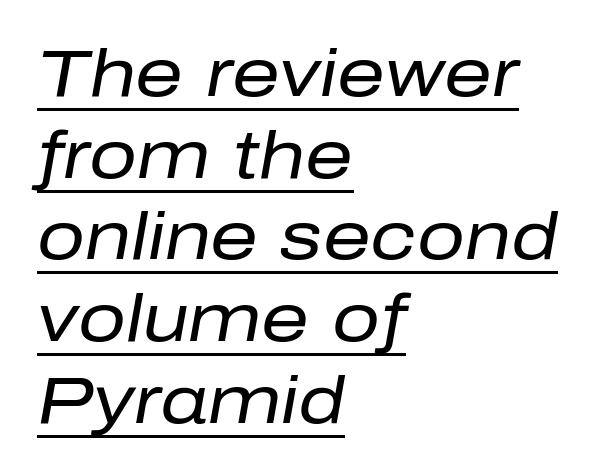
The image shows 67 px regular-weight type, italic (leaning right); set left-aligned, line spacing 1.22x, normal letter spacing, underlined; low stroke contrast and a medium x-height.
